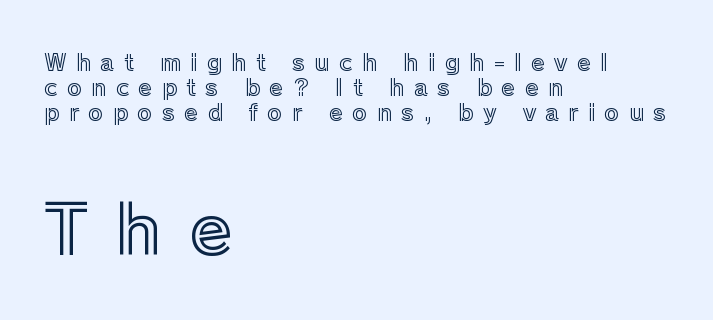
The image shows 69 px text type, upright; set left-aligned, tight line spacing (1.09x), unusually wide letter spacing (+0.4 em), not underlined; the second (bottom) block is 3.0x larger; a medium x-height.
